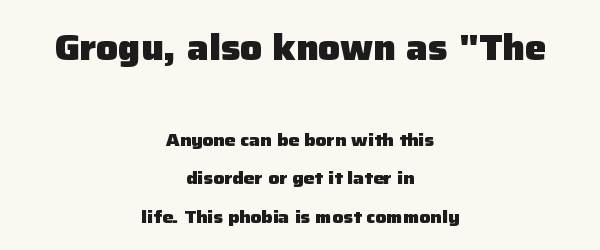
{"serif": "no", "italic": "no", "bold": "yes", "weight": "heavy", "width": "normal", "stroke_contrast": "low", "x_height": "medium", "monospaced": "no", "underline": "no", "align": "center", "line_spacing": "loose", "line_spacing_ratio": 2.14, "letter_spacing": "normal", "letter_spacing_em": 0.0, "larger_block": "first", "size_ratio": 2.0, "glyph_px": 36}
